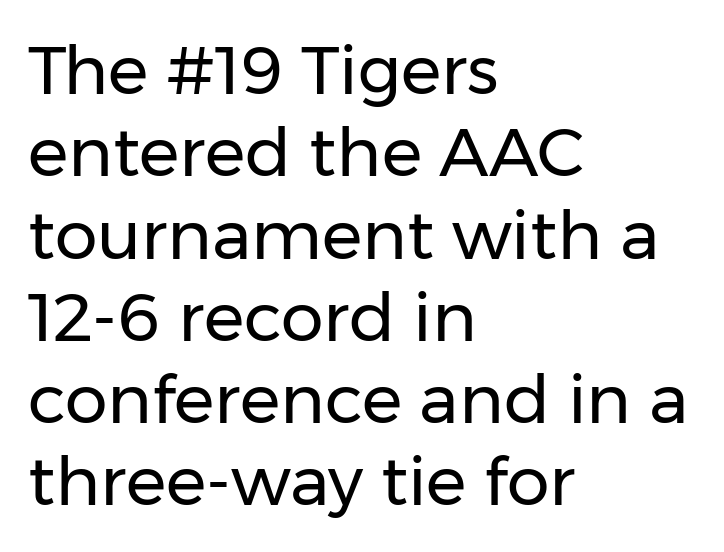
Do the letters lean? They stand straight. The rendering uses natural spacing where letterforms have individual widths. The space beneath each line is pristine and unruled. Short and long lines alike share a common starting point at left. Standard letterfit; no display-style spreading of the glyphs. The letterforms sit at book weight or below.
